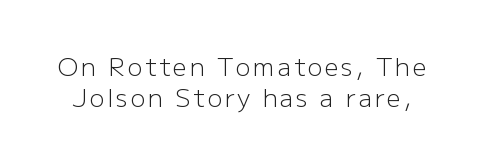
Descenders are the only things crossing below the line. Think standard paragraph weight, or any step lighter than that. Rendered with straight, roman letterforms.
